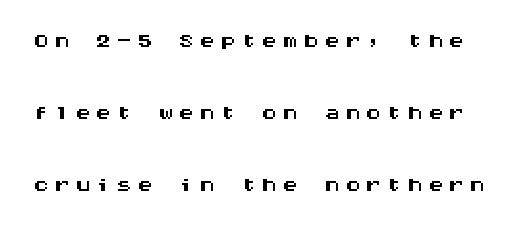
The image shows 31 px wide sans-serif type, upright, monospaced; set loose line spacing (2.32x), not underlined; medium stroke contrast and a large x-height.
